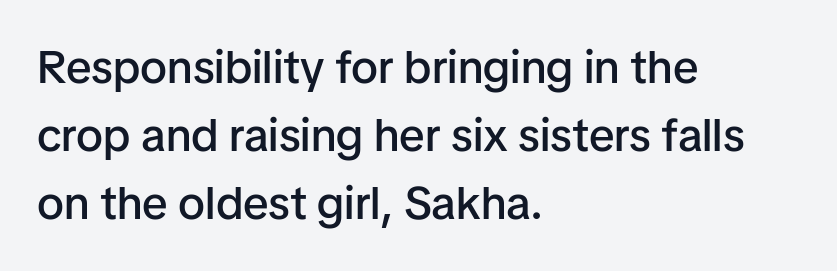
Q: Is the text bold? A: Semi-bold.
Q: Is the text italic (slanted)? A: No, it is upright.
Q: Is the typeface a serif or a sans-serif typeface? A: Sans-serif.
Q: Is the text underlined? A: No.
Q: How is the paragraph aligned? A: Left-aligned.
Q: Is the spacing between letters normal or unusually wide? A: Normal.
Q: Is the spacing between lines tight, normal or loose? A: Normal.
Q: Width (condensed, normal, or wide)? A: Normal.
Q: Stroke contrast? A: Low.
Q: x-height? A: Medium.
Q: Monospaced? A: No.
